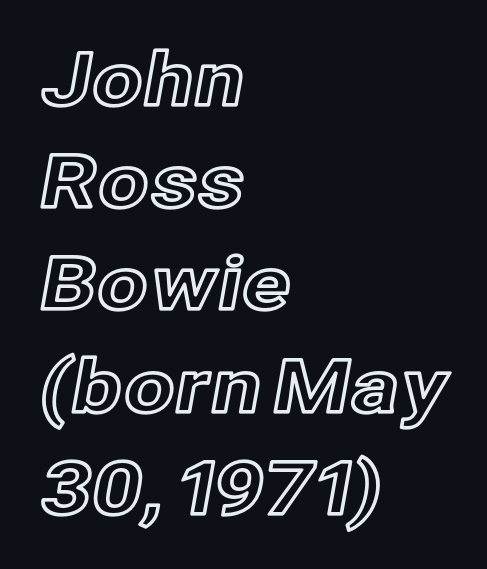
{"width": "normal", "x_height": "medium", "monospaced": "no", "underline": "no", "align": "left", "line_spacing": "normal", "line_spacing_ratio": 1.4, "letter_spacing": "normal", "letter_spacing_em": 0.0, "glyph_px": 73}
